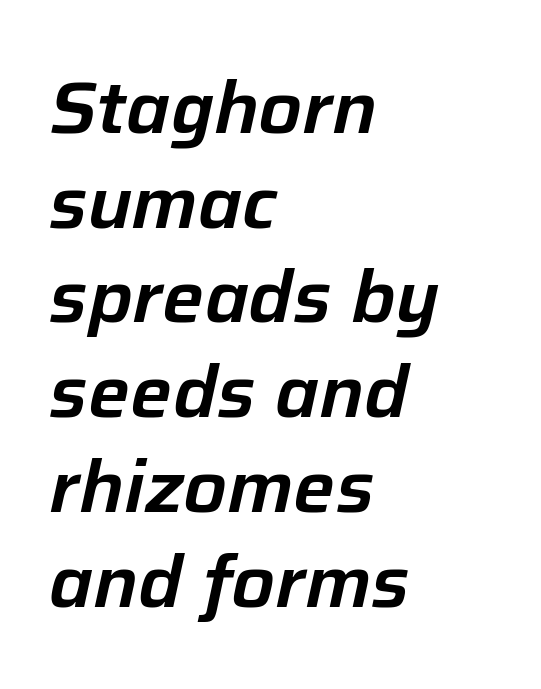
Q: Is the text italic (slanted)? A: Yes, it leans right by about 12 degrees.
Q: Is the text underlined? A: No.
Q: How is the paragraph aligned? A: Left-aligned.
Q: Is the spacing between letters normal or unusually wide? A: Normal.
Q: Is the spacing between lines tight, normal or loose? A: Normal.
Q: Width (condensed, normal, or wide)? A: Normal.
Q: Stroke contrast? A: Low.
Q: x-height? A: Medium.
Q: Monospaced? A: No.
